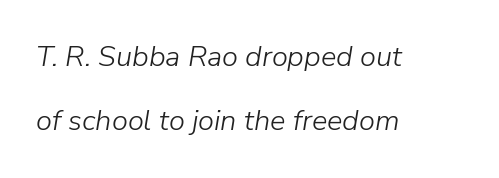
The image shows 29 px light type, italic (leaning right); set left-aligned, loose line spacing (2.21x), normal letter spacing, not underlined; low stroke contrast and a medium x-height.
